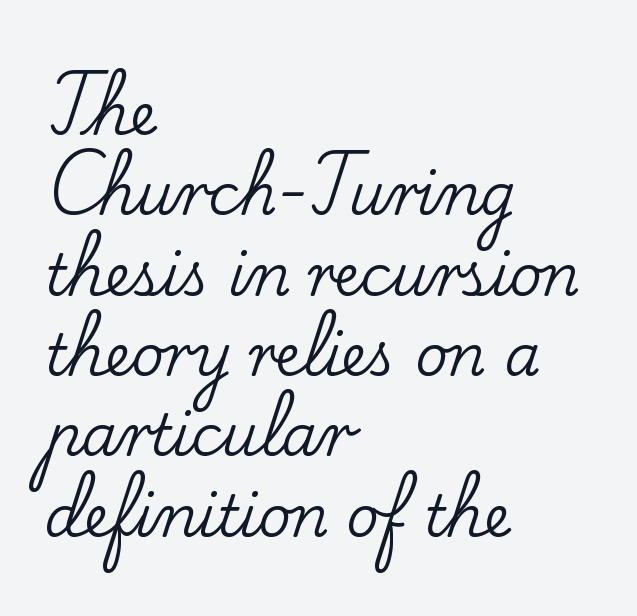
The image shows 57 px serif type; set left-aligned, normal line spacing (1.41x), normal letter spacing, not underlined; low stroke contrast and a small x-height.
